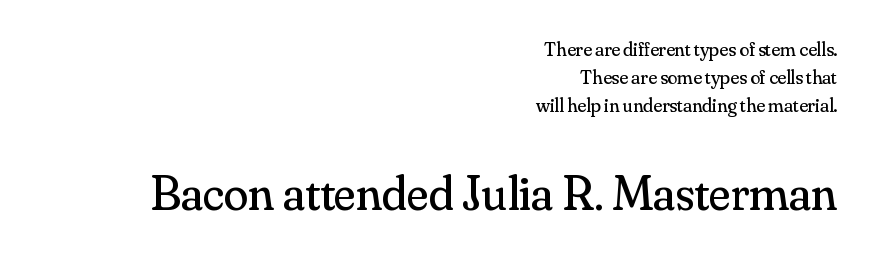
The image shows 50 px regular-weight serif type, upright; set right-aligned, normal line spacing (1.41x), normal letter spacing, not underlined; the second (bottom) block is 2.5x larger; medium stroke contrast and a small x-height.
